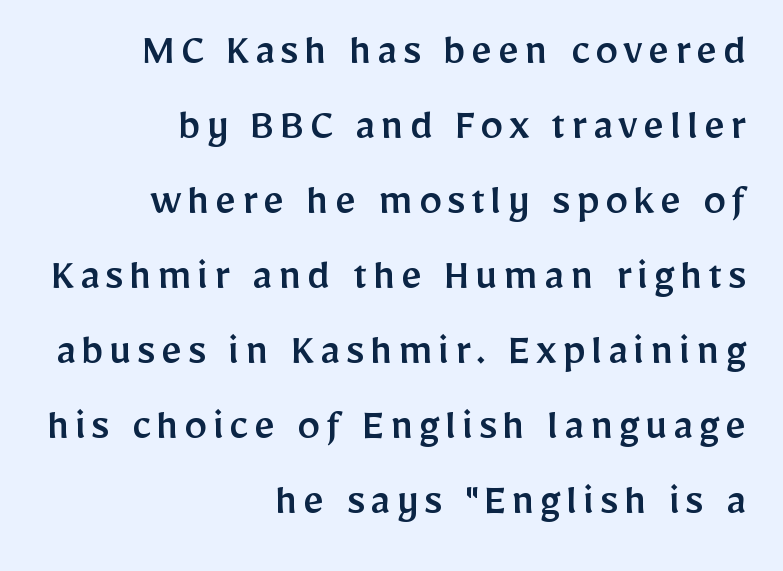
The baseline area is clear. The rendering anchors every line to the right-hand side. Each letter's strokes conclude bluntly, with no projecting serifs. Is this a fixed-width face? No — the glyphs have proportional, varying widths.
